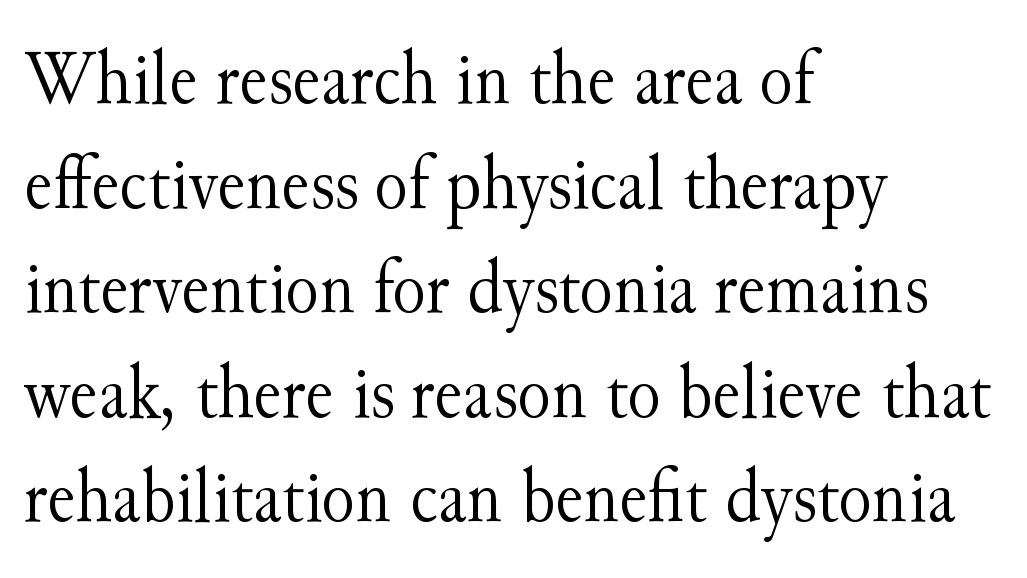
Q: Is the text bold? A: No.
Q: Is the text italic (slanted)? A: No, it is upright.
Q: Is the typeface a serif or a sans-serif typeface? A: Serif.
Q: Is the text underlined? A: No.
Q: How is the paragraph aligned? A: Left-aligned.
Q: Is the spacing between letters normal or unusually wide? A: Normal.
Q: Is the spacing between lines tight, normal or loose? A: Normal.
Q: Width (condensed, normal, or wide)? A: Normal.
Q: Stroke contrast? A: Medium.
Q: x-height? A: Small.
Q: Monospaced? A: No.
